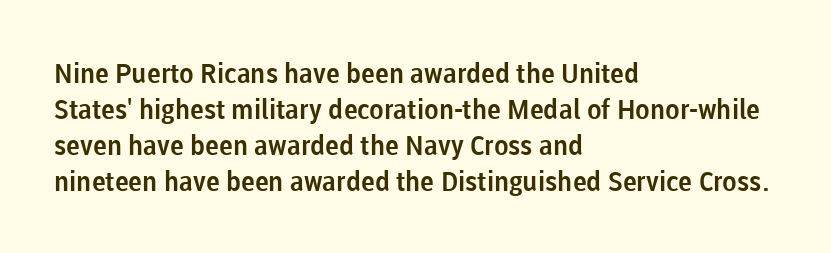
Vertically, the passage feels balanced, rows spaced as you'd expect. The face used here is rendered with its standard letterfit. The words here are not underlined. Posture: straight, roman, zero tilt.
